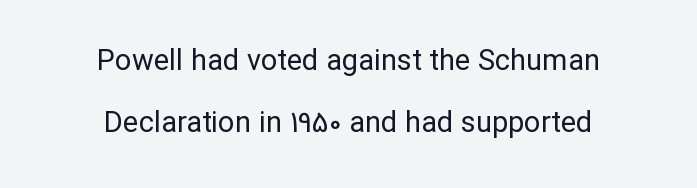
The image shows 29 px regular-weight sans-serif type, upright; set centered, loose line spacing (2.13x), normal letter spacing, not underlined; low stroke contrast and a medium x-height.
